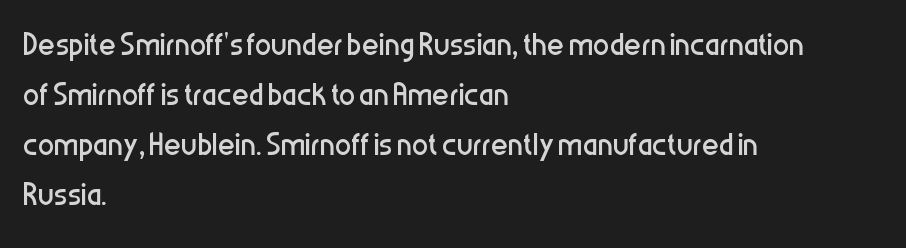
{"serif": "no", "italic": "no", "bold": "no", "weight": "regular", "width": "condensed", "stroke_contrast": "low", "x_height": "medium", "monospaced": "no", "underline": "no", "align": "left", "line_spacing_ratio": 1.22, "letter_spacing": "normal", "letter_spacing_em": 0.0, "glyph_px": 41}
